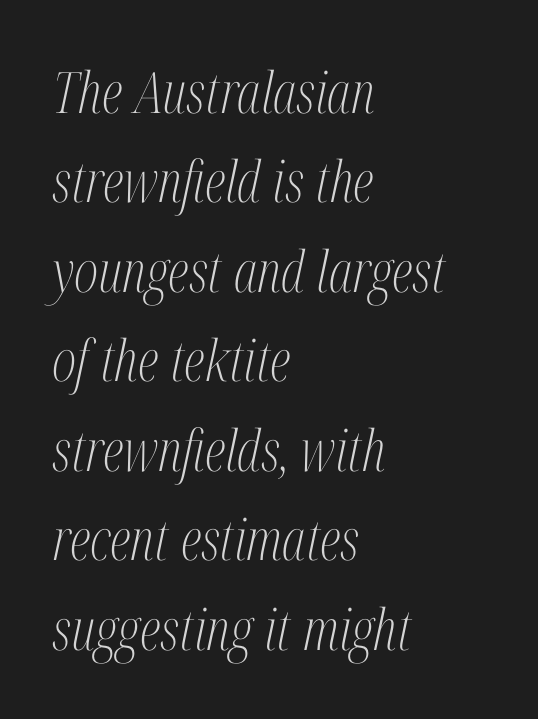
{"serif": "yes", "italic": "yes", "lean": "right", "slant_degrees": 12, "bold": "no", "weight": "light", "width": "condensed", "stroke_contrast": "medium", "x_height": "medium", "monospaced": "no", "underline": "no", "align": "left", "line_spacing": "normal", "line_spacing_ratio": 1.57, "letter_spacing": "normal", "letter_spacing_em": 0.0, "glyph_px": 57}
